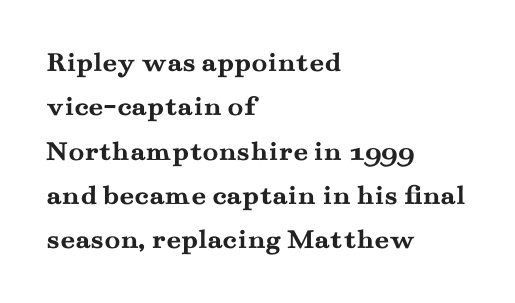
Q: Is the text bold? A: Yes.
Q: Is the text italic (slanted)? A: No, it is upright.
Q: Is the typeface a serif or a sans-serif typeface? A: Serif.
Q: Is the text underlined? A: No.
Q: How is the paragraph aligned? A: Left-aligned.
Q: Is the spacing between letters normal or unusually wide? A: Normal.
Q: Is the spacing between lines tight, normal or loose? A: Normal.
Q: Width (condensed, normal, or wide)? A: Wide.
Q: Stroke contrast? A: Medium.
Q: x-height? A: Small.
Q: Monospaced? A: No.
